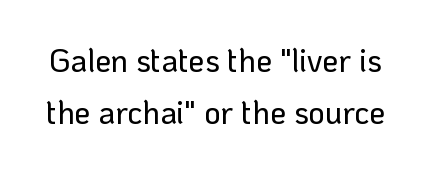
{"serif": "no", "italic": "no", "width": "normal", "stroke_contrast": "low", "x_height": "medium", "monospaced": "no", "underline": "no", "line_spacing": "normal", "line_spacing_ratio": 1.63, "letter_spacing": "normal", "letter_spacing_em": 0.0, "glyph_px": 32}
